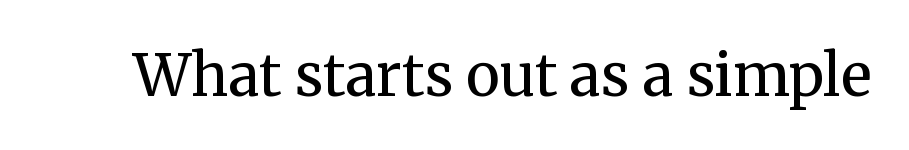
Q: Is the text bold? A: No.
Q: Is the text italic (slanted)? A: No, it is upright.
Q: Is the typeface a serif or a sans-serif typeface? A: Serif.
Q: Is the text underlined? A: No.
Q: Is the spacing between letters normal or unusually wide? A: Normal.
Q: Width (condensed, normal, or wide)? A: Normal.
Q: Stroke contrast? A: Medium.
Q: x-height? A: Medium.
Q: Monospaced? A: No.
